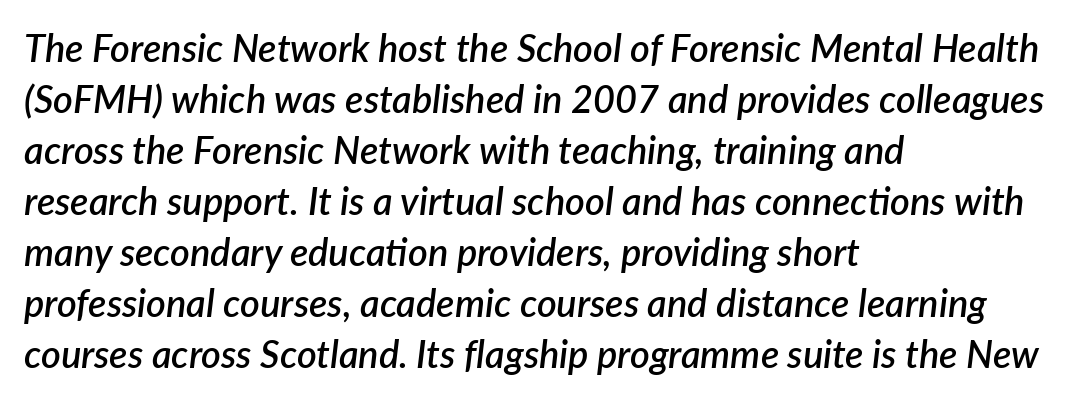
The image shows 38 px semibold type, italic (leaning right); set left-aligned, normal line spacing (1.34x), normal letter spacing, not underlined; low stroke contrast and a medium x-height.
